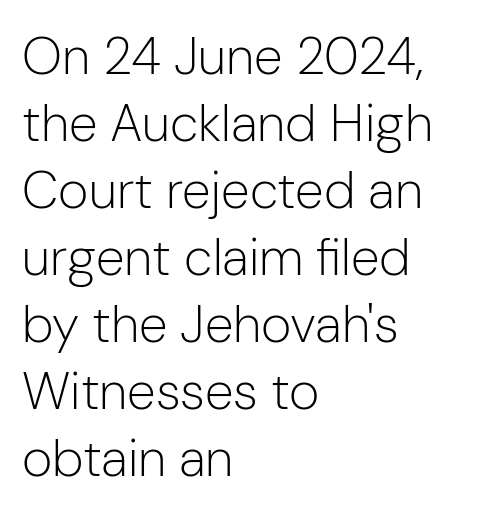
Q: Is the text bold? A: No.
Q: Is the text italic (slanted)? A: No, it is upright.
Q: Is the typeface a serif or a sans-serif typeface? A: Sans-serif.
Q: Is the text underlined? A: No.
Q: How is the paragraph aligned? A: Left-aligned.
Q: Is the spacing between letters normal or unusually wide? A: Normal.
Q: Is the spacing between lines tight, normal or loose? A: Normal.
Q: Width (condensed, normal, or wide)? A: Normal.
Q: Stroke contrast? A: Low.
Q: x-height? A: Medium.
Q: Monospaced? A: No.
